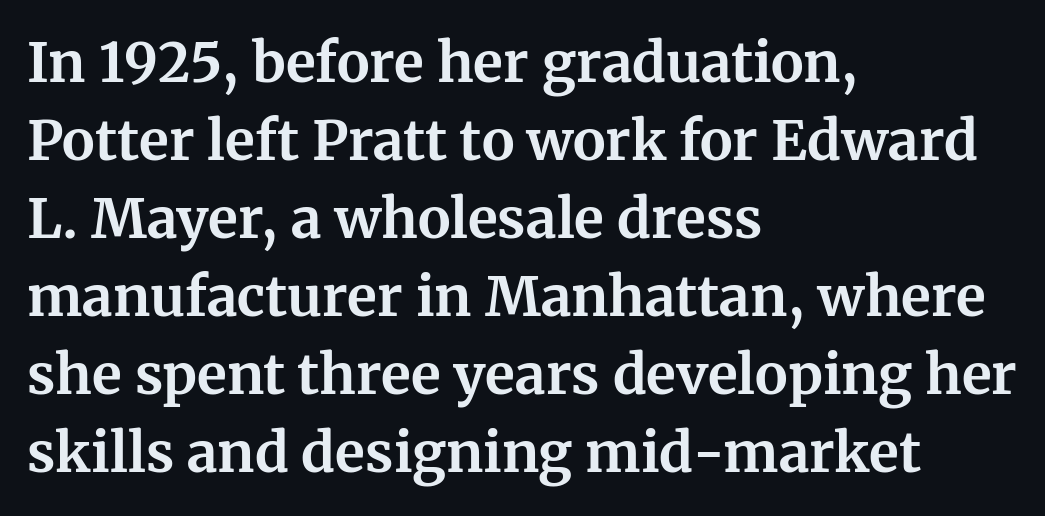
Each row of text sits above clean, open space. Is there much room between lines? A standard amount, neither cramped nor airy. Type style note: has serifs. This sample uses an upright cut, with every glyph sitting square on the baseline.
